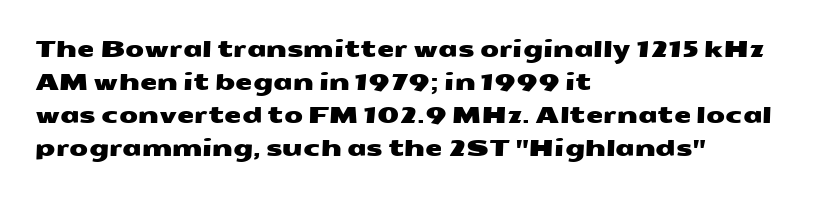
The image shows 22 px text type; set left-aligned, normal line spacing (1.5x), normal letter spacing, not underlined.
